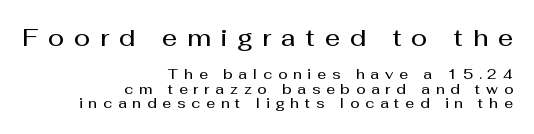
{"italic": "no", "bold": "semi", "underline": "no", "align": "right", "line_spacing": "tight", "line_spacing_ratio": 1.01, "letter_spacing": "wide", "letter_spacing_em": 0.41, "larger_block": "first", "size_ratio": 1.71, "glyph_px": 24}
